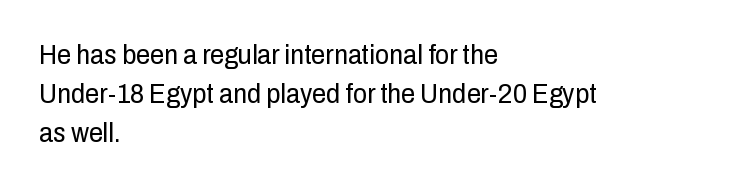
This rendering features lettering with no underline. The typeface chosen for these lines omits serifs. This sample is left-justified, so line endings fall wherever the words run out. Students, note that the glyphs here touch the page at normal intervals. Rendered with straight, roman letterforms. Vertically, the passage feels balanced, rows spaced as you'd expect.
